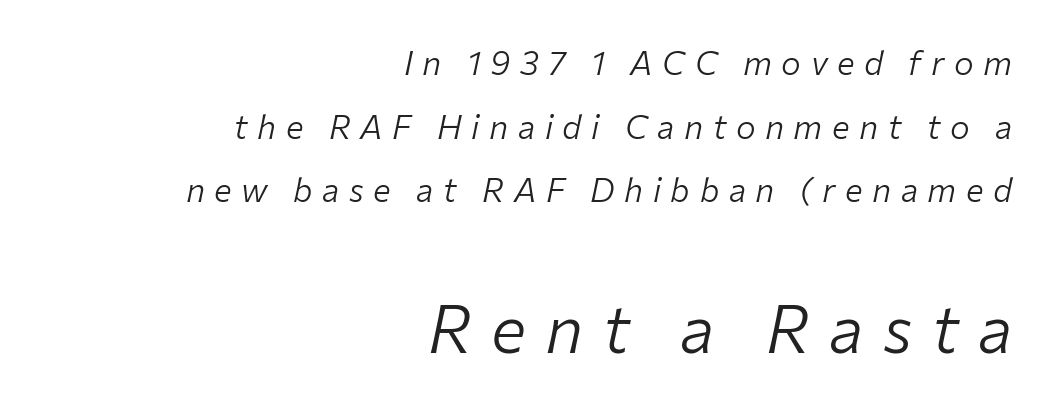
{"italic": "yes", "lean": "right", "slant_degrees": 12, "bold": "no", "weight": "light", "width": "normal", "stroke_contrast": "low", "x_height": "medium", "monospaced": "no", "underline": "no", "align": "right", "line_spacing": "loose", "line_spacing_ratio": 1.93, "letter_spacing": "wide", "letter_spacing_em": 0.29, "larger_block": "second", "size_ratio": 2.0, "glyph_px": 66}
